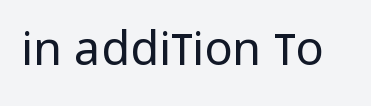
Q: Is the text bold? A: No.
Q: Is the text italic (slanted)? A: No, it is upright.
Q: Is the typeface a serif or a sans-serif typeface? A: Sans-serif.
Q: Is the text underlined? A: No.
Q: Is the spacing between letters normal or unusually wide? A: Normal.
Q: Width (condensed, normal, or wide)? A: Condensed.
Q: Stroke contrast? A: Low.
Q: x-height? A: Large.
Q: Monospaced? A: No.
